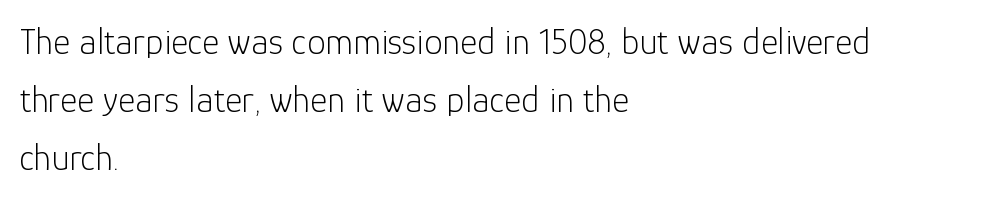
{"serif": "no", "italic": "no", "bold": "no", "weight": "light", "width": "normal", "stroke_contrast": "low", "x_height": "medium", "monospaced": "no", "underline": "no", "align": "left", "line_spacing": "normal", "line_spacing_ratio": 1.57, "letter_spacing": "normal", "letter_spacing_em": 0.0, "glyph_px": 37}
